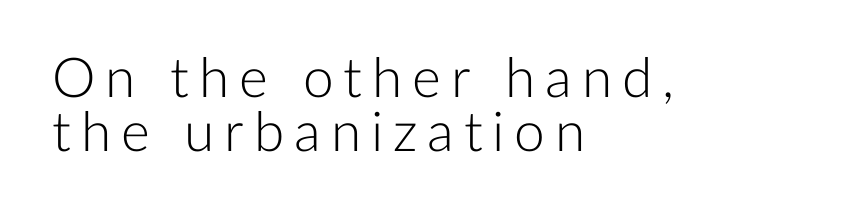
{"serif": "no", "italic": "no", "bold": "no", "weight": "light", "width": "normal", "stroke_contrast": "low", "x_height": "medium", "monospaced": "no", "underline": "no", "align": "left", "line_spacing": "tight", "line_spacing_ratio": 0.99, "glyph_px": 55}
